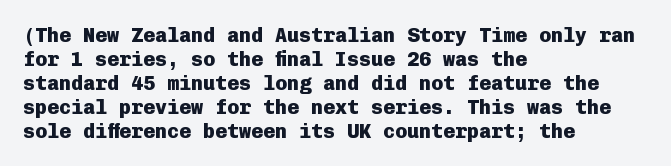
Posture: upright roman. Between one letter and the next there's only the usual sliver of space. Layout note: lines flush left. Clear beneath every line of the passage. The characters look thick and weighty, a clear bold.
